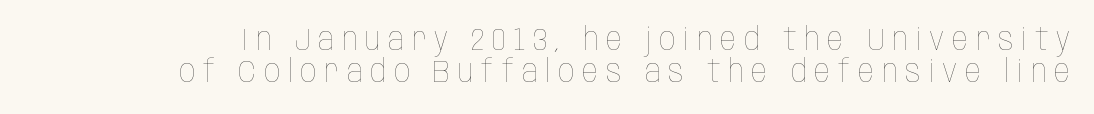
The image shows 32 px thin, condensed type, upright; set tight line spacing (0.99x), unusually wide letter spacing (+0.24 em), not underlined; low stroke contrast and a large x-height.
